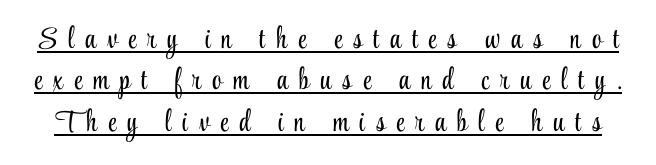
The image shows 30 px light, condensed serif type; set normal line spacing (1.38x), unusually wide letter spacing (+0.37 em), underlined; low stroke contrast and a small x-height.
